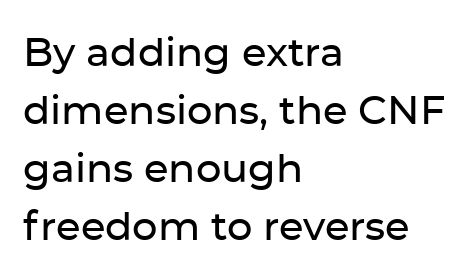
Each word holds together tightly as a unit, with standard inter-letter gaps. The face used here is a sans, in the tradition of grotesques and geometrics. Think of a printed novel: that variable character pitch is what you see here. The space directly below the letters is spotless. Every stem runs plumb, perpendicular to the baseline. Summary of vertical rhythm: regular, with standard interline spacing.
